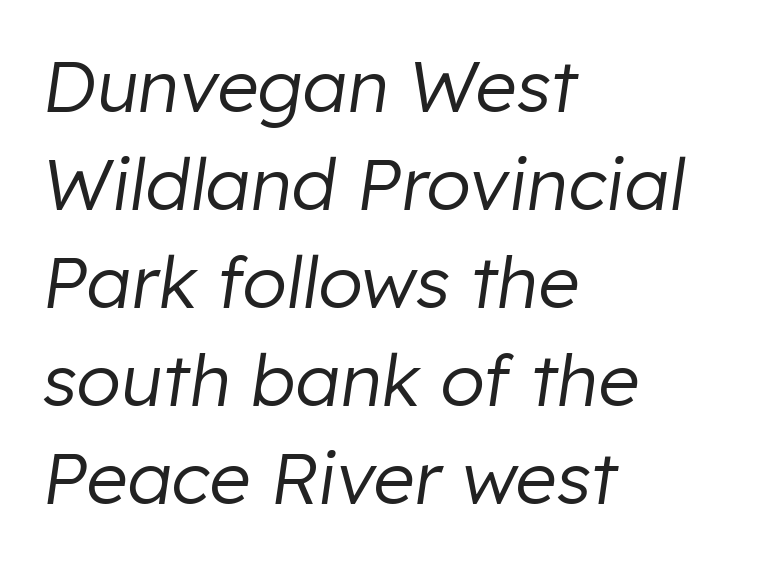
The image shows 72 px regular-weight type, italic (leaning right); set left-aligned, normal line spacing (1.36x), normal letter spacing, not underlined; low stroke contrast and a medium x-height.
